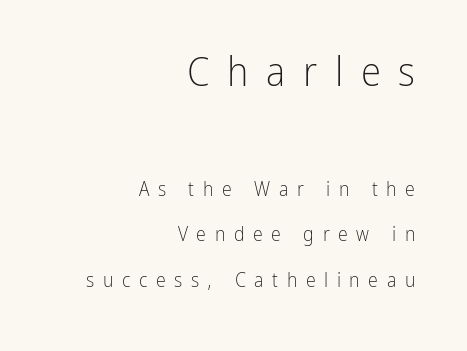
{"serif": "no", "italic": "no", "bold": "no", "weight": "light", "width": "condensed", "stroke_contrast": "low", "x_height": "medium", "monospaced": "no", "underline": "no", "align": "right", "line_spacing": "loose", "line_spacing_ratio": 2.29, "letter_spacing": "wide", "letter_spacing_em": 0.43, "larger_block": "first", "size_ratio": 2.05, "glyph_px": 41}
